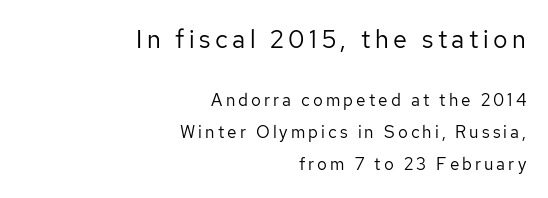
The image shows 25 px text type, upright; set right-aligned, line spacing 1.86x, not underlined; the first (top) block is 1.47x larger.
